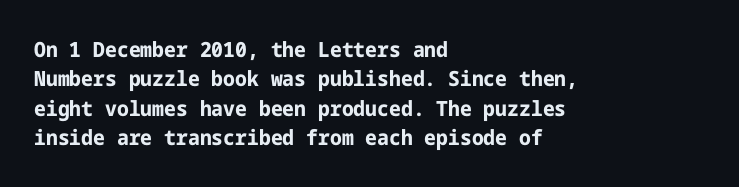
Posture: upright roman. Underlining? Definitely not there. Each line starts at the same left margin while the right side varies. Stroke thickness is high; the sample reads as a true bold. The block of text has a typical density, with ordinary space between rows.
